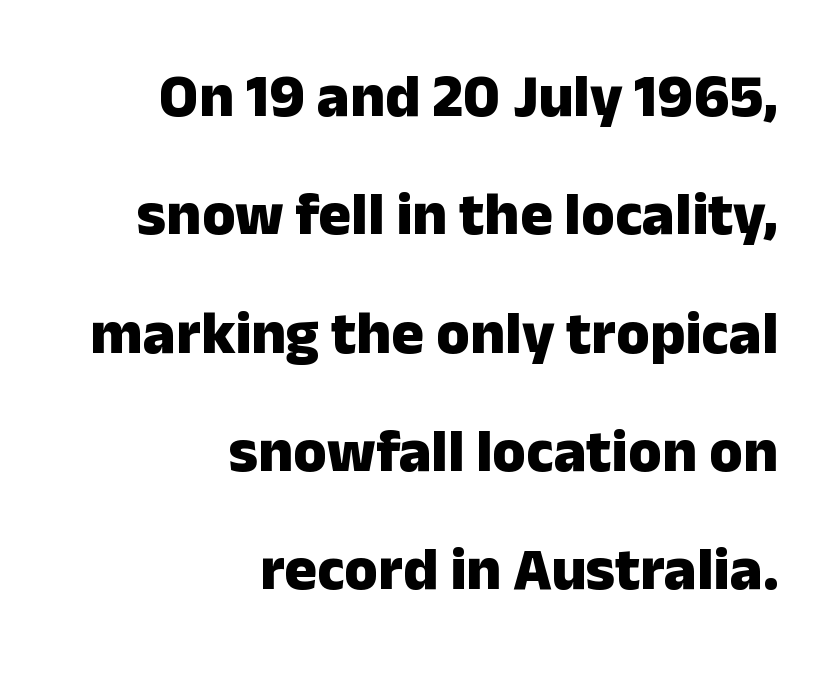
{"serif": "no", "italic": "no", "bold": "yes", "weight": "heavy", "width": "normal", "stroke_contrast": "low", "x_height": "medium", "monospaced": "no", "underline": "no", "align": "right", "line_spacing": "loose", "line_spacing_ratio": 1.94, "letter_spacing": "normal", "letter_spacing_em": 0.0, "glyph_px": 61}
